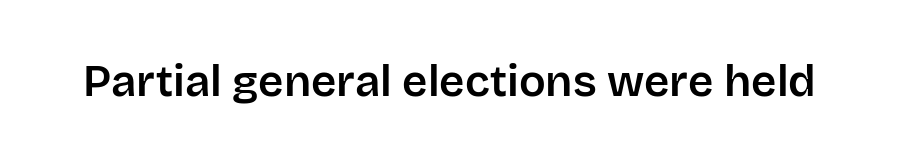
Each word holds together tightly as a unit, with standard inter-letter gaps. A typesetter would call this proportional, since set widths differ per character. Quick note: not italic, upright. The glyphs in this specimen are sans serif.
